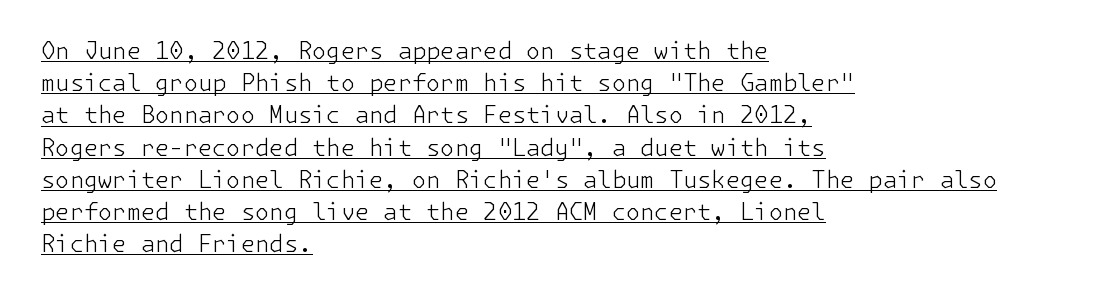
The lettering stays uniformly vertical, giving the passage a roman look. The vertical gap from one line to the next is medium. Heaviness? Minimal to ordinary, like unemphasized prose. Somebody hit Ctrl+U on this one — the words are underlined.
